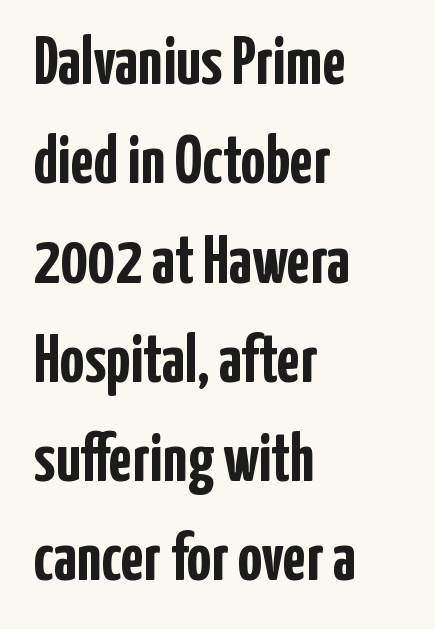
{"serif": "no", "italic": "no", "bold": "yes", "weight": "semibold", "width": "condensed", "stroke_contrast": "low", "x_height": "medium", "monospaced": "no", "underline": "no", "align": "left", "line_spacing": "normal", "line_spacing_ratio": 1.46, "letter_spacing": "normal", "letter_spacing_em": 0.0, "glyph_px": 68}
